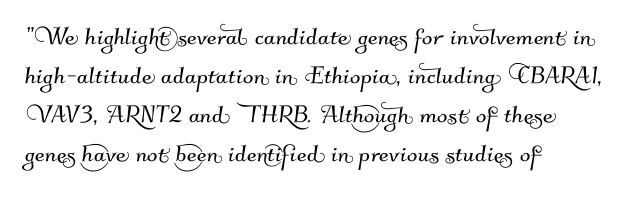
{"serif": "no", "width": "normal", "stroke_contrast": "medium", "x_height": "small", "monospaced": "no", "underline": "no", "align": "left", "line_spacing": "normal", "line_spacing_ratio": 1.26, "letter_spacing": "normal", "letter_spacing_em": 0.0, "glyph_px": 31}
